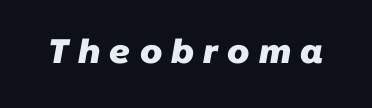
{"serif": "no", "bold": "yes", "weight": "heavy", "width": "normal", "stroke_contrast": "low", "x_height": "medium", "monospaced": "no", "underline": "no", "letter_spacing": "wide", "letter_spacing_em": 0.27, "glyph_px": 34}
